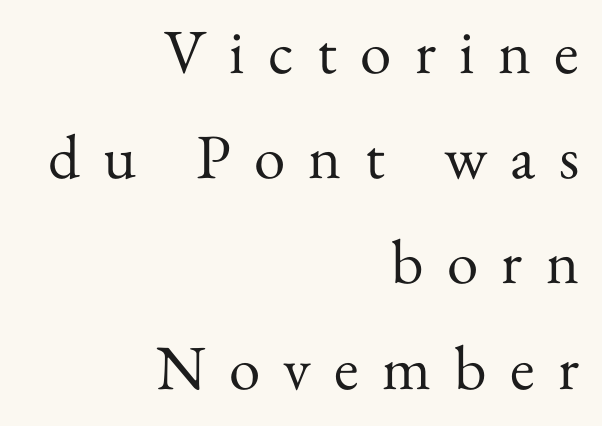
The image shows 63 px regular-weight serif type, upright; set right-aligned, normal line spacing (1.67x), unusually wide letter spacing (+0.37 em), not underlined; medium stroke contrast and a small x-height.
